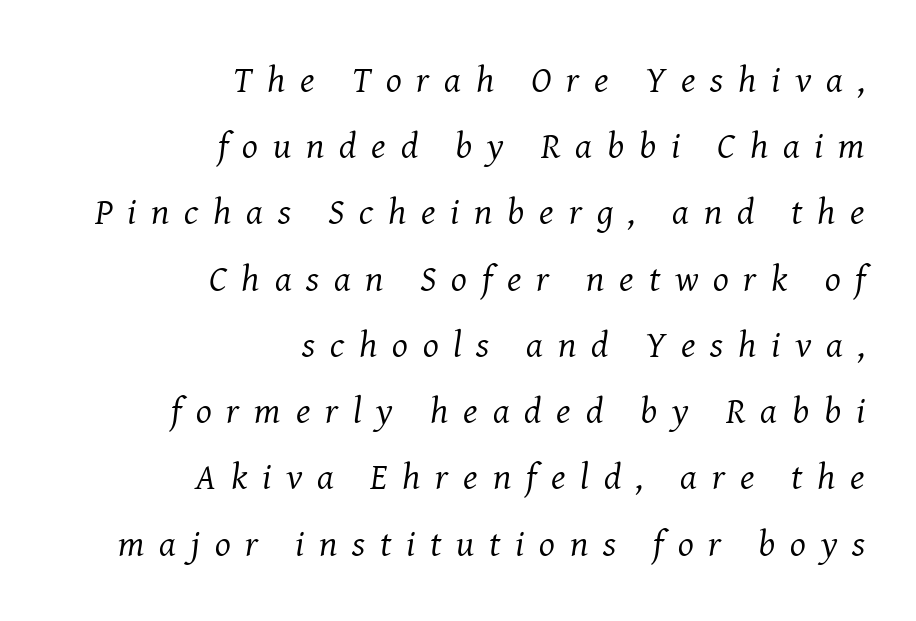
{"serif": "yes", "italic": "yes", "lean": "right", "slant_degrees": 8, "bold": "no", "weight": "regular", "width": "normal", "stroke_contrast": "medium", "x_height": "medium", "monospaced": "no", "underline": "no", "align": "right", "line_spacing_ratio": 1.79, "letter_spacing": "wide", "letter_spacing_em": 0.4, "glyph_px": 37}
